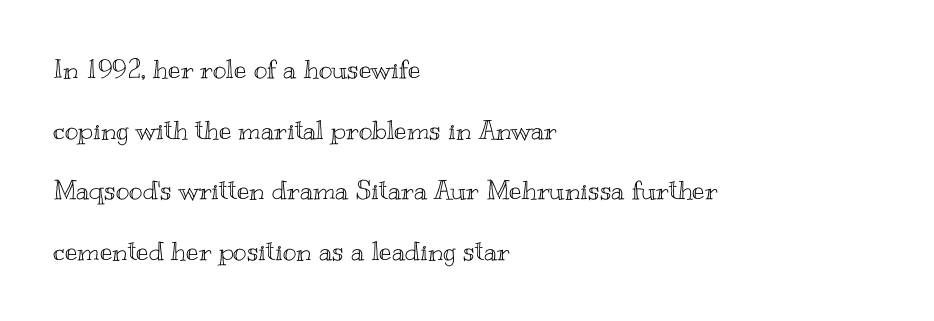
Q: Is the text italic (slanted)? A: No, it is upright.
Q: Is the text underlined? A: No.
Q: How is the paragraph aligned? A: Left-aligned.
Q: Is the spacing between letters normal or unusually wide? A: Normal.
Q: Is the spacing between lines tight, normal or loose? A: Loose.
